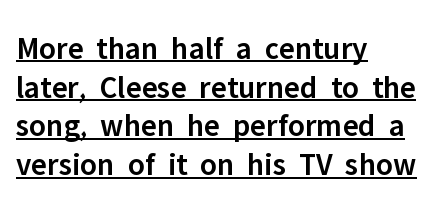
{"serif": "no", "italic": "no", "bold": "semi", "weight": "semibold", "width": "normal", "stroke_contrast": "low", "x_height": "medium", "monospaced": "no", "underline": "yes", "align": "left", "line_spacing_ratio": 1.21, "letter_spacing": "normal", "letter_spacing_em": 0.0, "glyph_px": 32}
